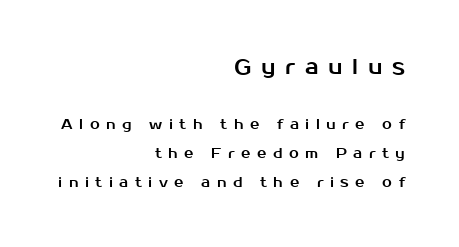
{"italic": "no", "underline": "no", "align": "right", "line_spacing": "loose", "line_spacing_ratio": 2.09, "letter_spacing": "wide", "letter_spacing_em": 0.46, "larger_block": "first", "size_ratio": 1.5, "glyph_px": 21}
